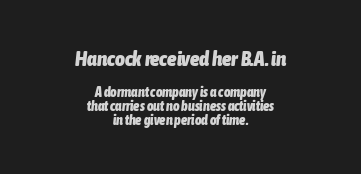
{"italic": "yes", "lean": "right", "slant_degrees": 6, "bold": "yes", "underline": "no", "align": "center", "line_spacing": "tight", "line_spacing_ratio": 0.98, "letter_spacing": "normal", "letter_spacing_em": 0.0, "larger_block": "first", "size_ratio": 1.5, "glyph_px": 21}
